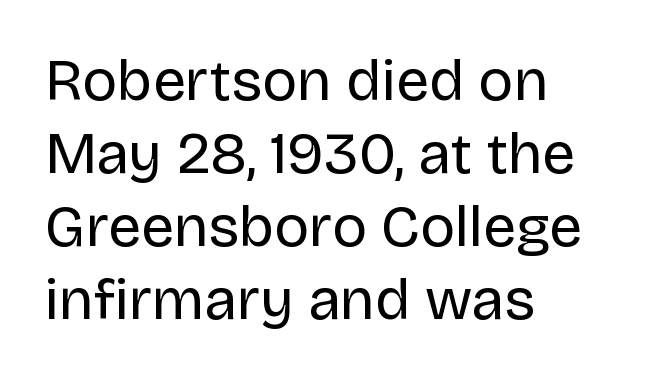
{"serif": "no", "italic": "no", "bold": "no", "weight": "regular", "width": "normal", "stroke_contrast": "low", "x_height": "large", "monospaced": "no", "underline": "no", "align": "left", "line_spacing_ratio": 1.24, "letter_spacing": "normal", "letter_spacing_em": 0.0, "glyph_px": 59}
